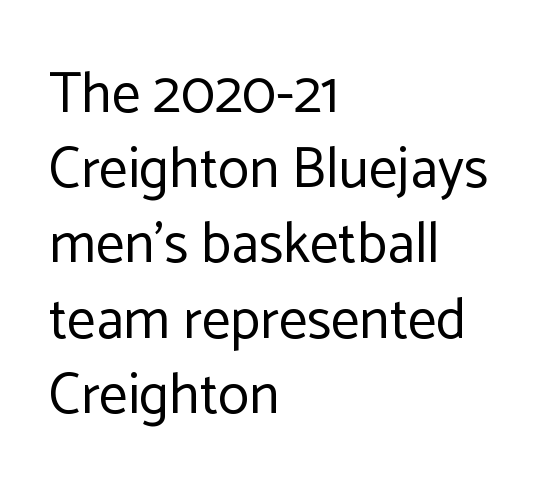
The lettering stays uniformly vertical, giving the passage a roman look. Is the block centered? No — it sits flush against the left margin. These lines are composed in type without serifs. This sample uses plain, unmodified letter spacing. Each row of text sits above clean, open space. The strokes are not fattened; the text isn't bold.
